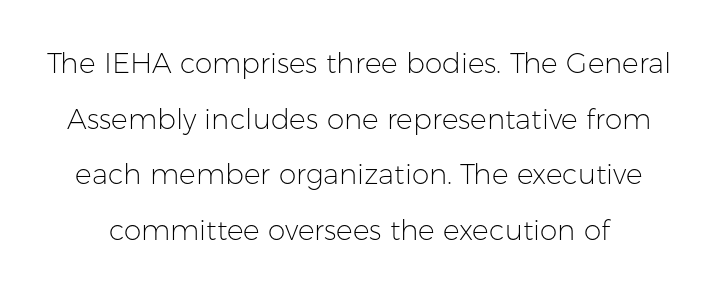
Q: Is the text bold? A: No.
Q: Is the text italic (slanted)? A: No, it is upright.
Q: Is the typeface a serif or a sans-serif typeface? A: Sans-serif.
Q: Is the text underlined? A: No.
Q: Is the spacing between letters normal or unusually wide? A: Normal.
Q: Is the spacing between lines tight, normal or loose? A: Loose.
Q: Width (condensed, normal, or wide)? A: Normal.
Q: Stroke contrast? A: Low.
Q: x-height? A: Medium.
Q: Monospaced? A: No.
